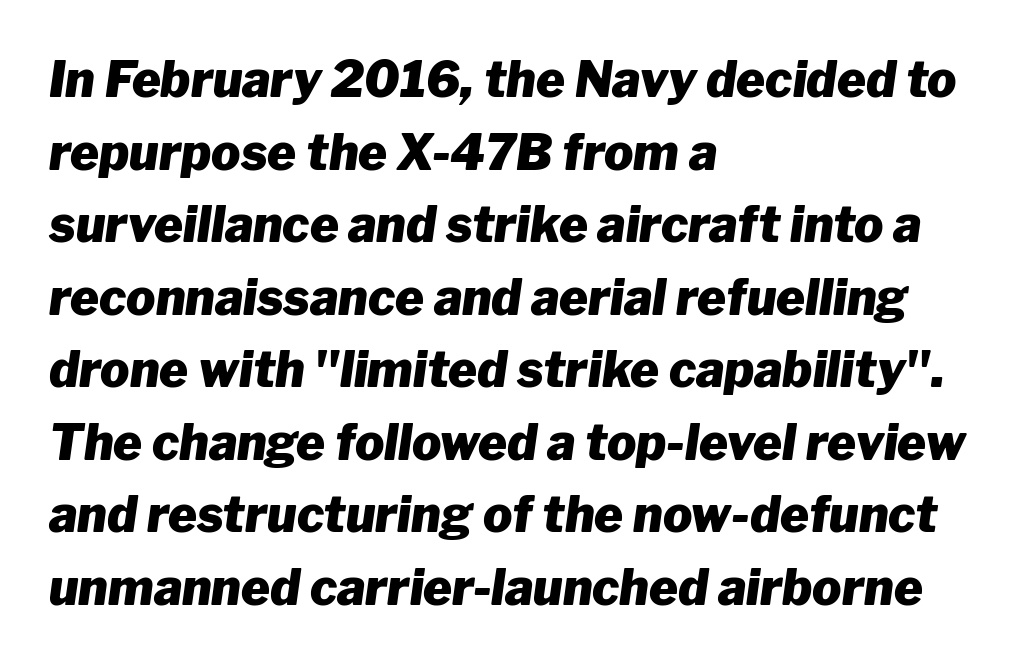
{"italic": "yes", "lean": "right", "slant_degrees": 8, "bold": "yes", "weight": "heavy", "width": "normal", "stroke_contrast": "low", "x_height": "medium", "monospaced": "no", "underline": "no", "align": "left", "line_spacing": "normal", "line_spacing_ratio": 1.48, "letter_spacing": "normal", "letter_spacing_em": 0.0, "glyph_px": 49}
